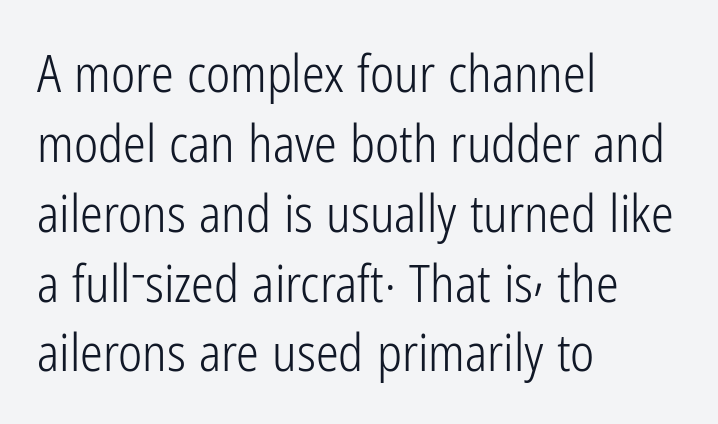
{"serif": "no", "italic": "no", "bold": "no", "weight": "light", "width": "condensed", "stroke_contrast": "low", "x_height": "medium", "monospaced": "no", "underline": "no", "align": "left", "line_spacing": "normal", "line_spacing_ratio": 1.37, "letter_spacing": "normal", "letter_spacing_em": 0.0, "glyph_px": 51}
